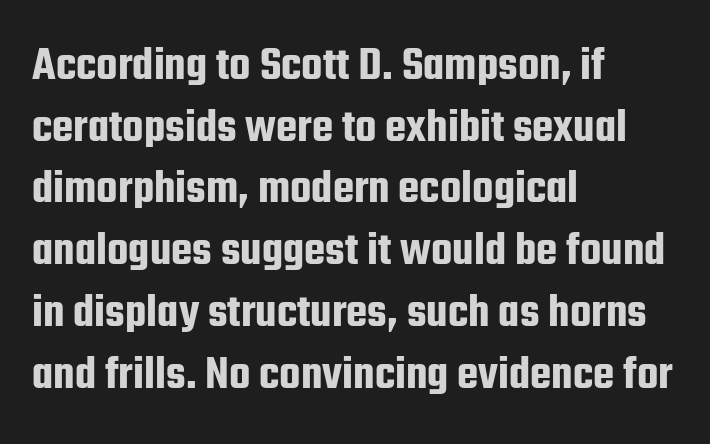
Q: Is the text italic (slanted)? A: No, it is upright.
Q: Is the typeface a serif or a sans-serif typeface? A: Sans-serif.
Q: Is the text underlined? A: No.
Q: How is the paragraph aligned? A: Left-aligned.
Q: Is the spacing between letters normal or unusually wide? A: Normal.
Q: Is the spacing between lines tight, normal or loose? A: Normal.
Q: Width (condensed, normal, or wide)? A: Condensed.
Q: Stroke contrast? A: Low.
Q: x-height? A: Medium.
Q: Monospaced? A: No.
